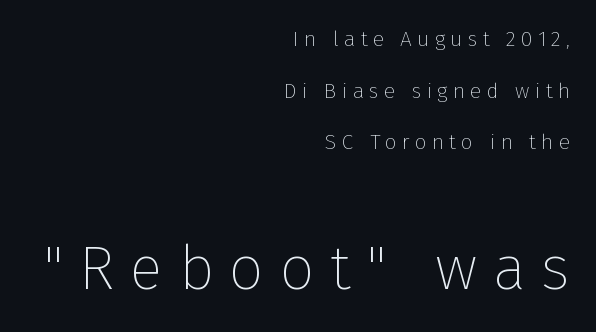
Q: Is the text bold? A: No.
Q: Is the text italic (slanted)? A: No, it is upright.
Q: Is the typeface a serif or a sans-serif typeface? A: Sans-serif.
Q: Is the text underlined? A: No.
Q: How is the paragraph aligned? A: Right-aligned.
Q: Is the spacing between letters normal or unusually wide? A: Unusually wide.
Q: Is the spacing between lines tight, normal or loose? A: Loose.
Q: Which block of text is set in a larger size, the first (top) or the second (bottom)? A: The second (bottom) one.
Q: Width (condensed, normal, or wide)? A: Normal.
Q: Stroke contrast? A: Low.
Q: x-height? A: Medium.
Q: Monospaced? A: No.
